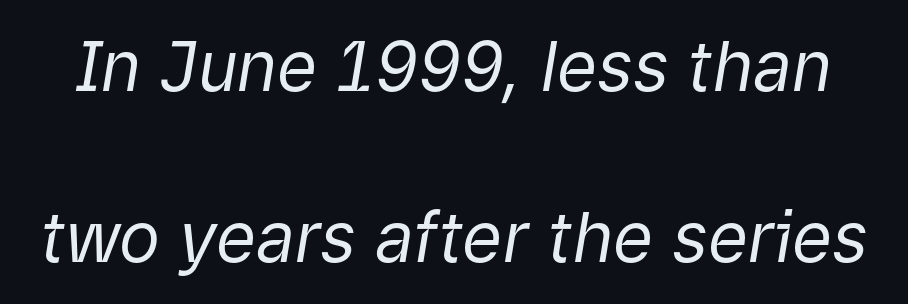
Q: Is the text bold? A: No.
Q: Is the text italic (slanted)? A: Yes, it leans right by about 9 degrees.
Q: Is the text underlined? A: No.
Q: Is the spacing between letters normal or unusually wide? A: Normal.
Q: Is the spacing between lines tight, normal or loose? A: Loose.
Q: Width (condensed, normal, or wide)? A: Normal.
Q: Stroke contrast? A: Low.
Q: x-height? A: Medium.
Q: Monospaced? A: No.
